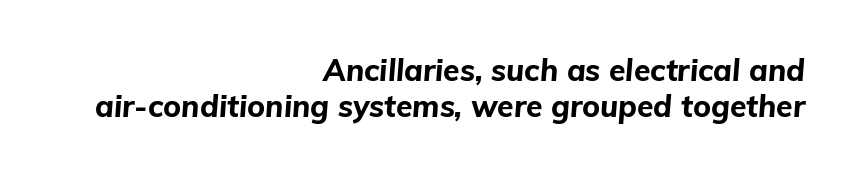
Looks like regular typesetting: each glyph gets only the width it needs. Slant detected: the letters are inclined. The rendering anchors every line to the right-hand side. The letters sit at their default tracking, neither squeezed nor spread. Each glyph is drawn with heavy, bold strokes.
